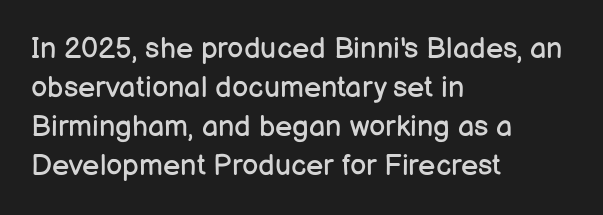
Do the characters align in a grid? No, the font is proportional. One glance says typical: line gaps are just what's usual. Posture: vertical. Weight class: somewhere from thin through regular. Short note: letters normally spaced. The paragraph shown leans on its left margin.
